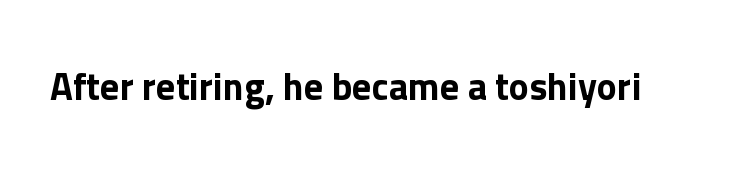
The image shows 38 px sans-serif type, upright; set normal letter spacing, not underlined; low stroke contrast and a medium x-height.
